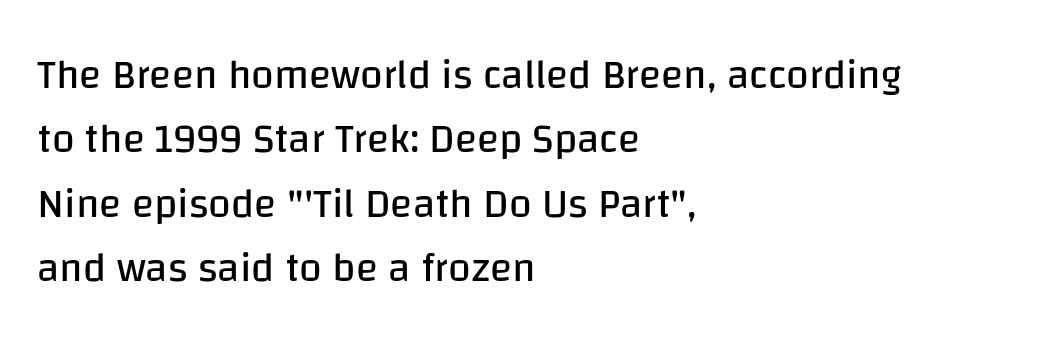
Q: Is the text bold? A: No.
Q: Is the text italic (slanted)? A: No, it is upright.
Q: Is the typeface a serif or a sans-serif typeface? A: Sans-serif.
Q: Is the text underlined? A: No.
Q: How is the paragraph aligned? A: Left-aligned.
Q: Is the spacing between letters normal or unusually wide? A: Normal.
Q: Is the spacing between lines tight, normal or loose? A: Normal.
Q: Width (condensed, normal, or wide)? A: Normal.
Q: Stroke contrast? A: Low.
Q: x-height? A: Large.
Q: Monospaced? A: No.
